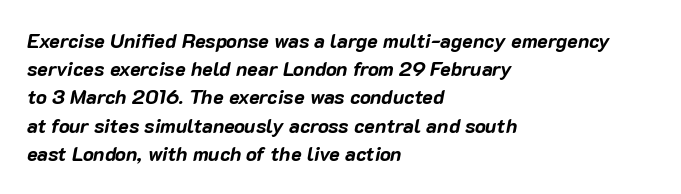
There is no visible air inserted between adjacent glyphs. The letters are slanted; this is an italic face. Reading down the block, your eye returns to a fixed left position each line. Stroke thickness is high; the sample reads as a true bold. These lines sit exactly where default settings would place them.
